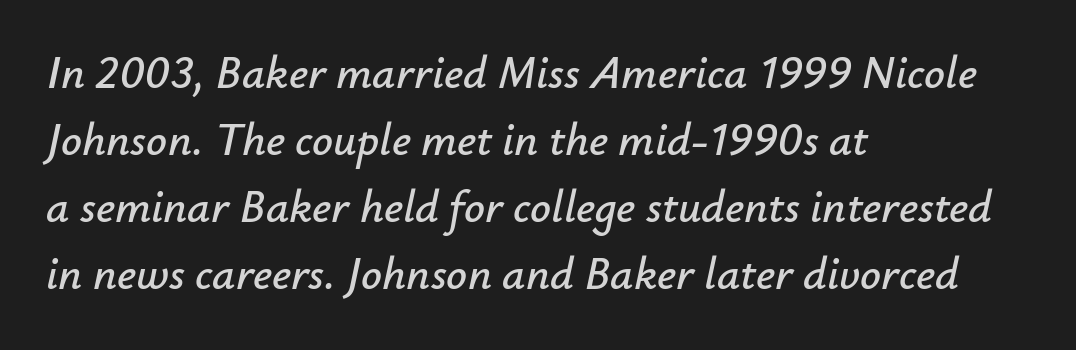
Compared with ordinary roman type, these characters are visibly tilted. These lines stack with their left ends in a neat column. Underlining? Definitely not there. Between one letter and the next there's only the usual sliver of space.
